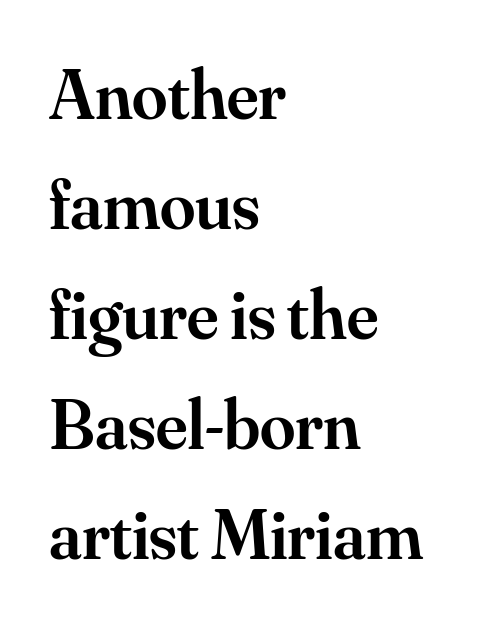
Q: Is the text bold? A: Semi-bold.
Q: Is the text italic (slanted)? A: No, it is upright.
Q: Is the typeface a serif or a sans-serif typeface? A: Serif.
Q: Is the text underlined? A: No.
Q: How is the paragraph aligned? A: Left-aligned.
Q: Is the spacing between letters normal or unusually wide? A: Normal.
Q: Is the spacing between lines tight, normal or loose? A: Normal.
Q: Width (condensed, normal, or wide)? A: Normal.
Q: Stroke contrast? A: Medium.
Q: x-height? A: Small.
Q: Monospaced? A: No.
